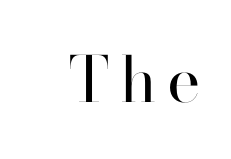
Note the varied advance widths — an 'i' is clearly narrower than an 'm'. Decoration check: the copy has no underline. The lettering holds an erect, upright posture throughout. The weight would be labelled regular, book, light, or lighter still. Nope, no serifs anywhere on these letters.
